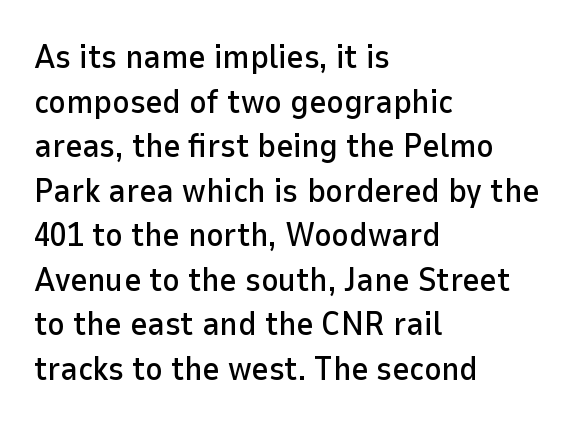
{"serif": "no", "italic": "no", "width": "normal", "stroke_contrast": "low", "x_height": "medium", "monospaced": "no", "underline": "no", "align": "left", "line_spacing": "normal", "line_spacing_ratio": 1.35, "letter_spacing": "normal", "letter_spacing_em": 0.0, "glyph_px": 33}
